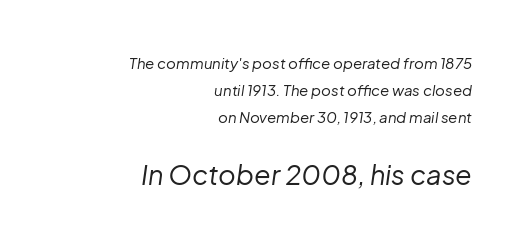
Q: Is the text bold? A: No.
Q: Is the text italic (slanted)? A: Yes, it leans right by about 8 degrees.
Q: Is the text underlined? A: No.
Q: How is the paragraph aligned? A: Right-aligned.
Q: Is the spacing between letters normal or unusually wide? A: Normal.
Q: Which block of text is set in a larger size, the first (top) or the second (bottom)? A: The second (bottom) one.
